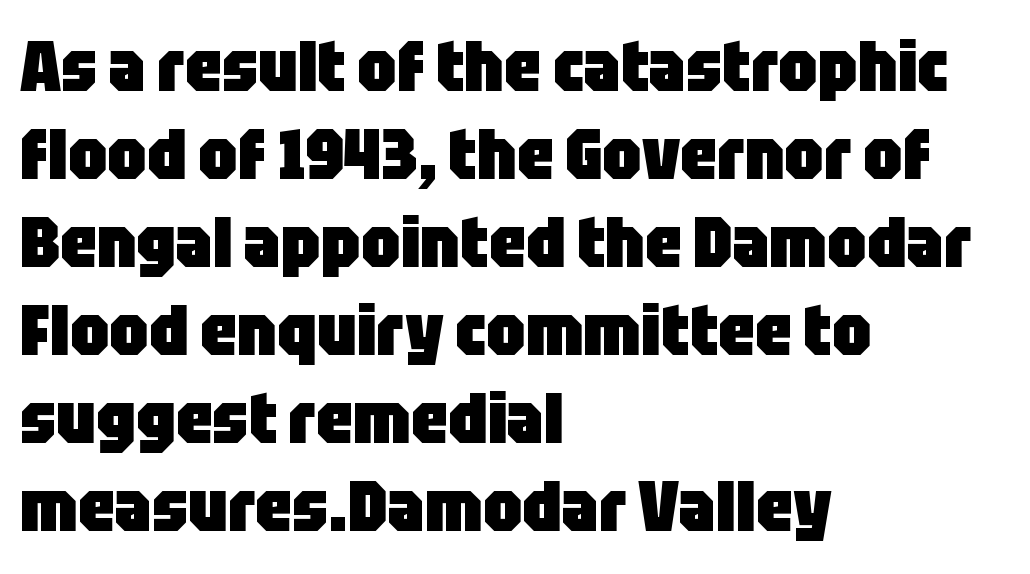
Q: Is the text bold? A: Yes.
Q: Is the text italic (slanted)? A: No, it is upright.
Q: Is the typeface a serif or a sans-serif typeface? A: Sans-serif.
Q: Is the text underlined? A: No.
Q: How is the paragraph aligned? A: Left-aligned.
Q: Is the spacing between letters normal or unusually wide? A: Normal.
Q: Width (condensed, normal, or wide)? A: Condensed.
Q: Stroke contrast? A: Low.
Q: x-height? A: Large.
Q: Monospaced? A: No.
